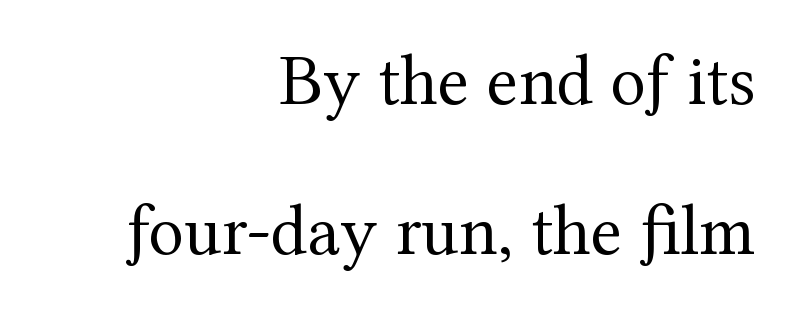
Q: Is the text bold? A: No.
Q: Is the text italic (slanted)? A: No, it is upright.
Q: Is the typeface a serif or a sans-serif typeface? A: Serif.
Q: Is the text underlined? A: No.
Q: How is the paragraph aligned? A: Right-aligned.
Q: Is the spacing between letters normal or unusually wide? A: Normal.
Q: Is the spacing between lines tight, normal or loose? A: Loose.
Q: Width (condensed, normal, or wide)? A: Normal.
Q: Stroke contrast? A: Medium.
Q: x-height? A: Medium.
Q: Monospaced? A: No.
